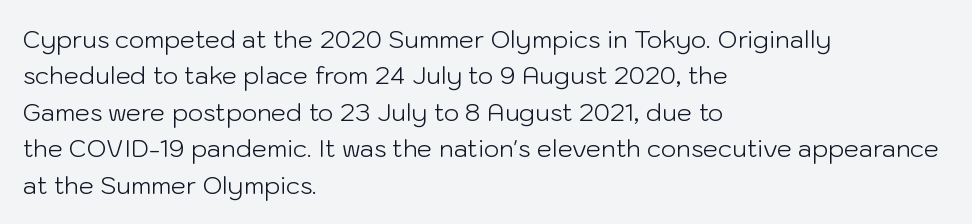
Q: Is the text bold? A: No.
Q: Is the text italic (slanted)? A: No, it is upright.
Q: Is the text underlined? A: No.
Q: How is the paragraph aligned? A: Left-aligned.
Q: Is the spacing between letters normal or unusually wide? A: Normal.
Q: Is the spacing between lines tight, normal or loose? A: Normal.
